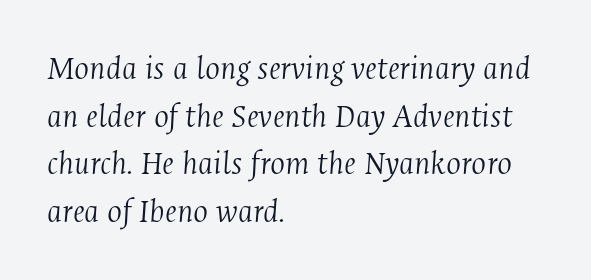
Q: Is the text bold? A: No.
Q: Is the text italic (slanted)? A: Yes, it leans right by about 4 degrees.
Q: Is the typeface a serif or a sans-serif typeface? A: Serif.
Q: Is the text underlined? A: No.
Q: How is the paragraph aligned? A: Left-aligned.
Q: Is the spacing between letters normal or unusually wide? A: Normal.
Q: Is the spacing between lines tight, normal or loose? A: Normal.
Q: Width (condensed, normal, or wide)? A: Condensed.
Q: Stroke contrast? A: Medium.
Q: x-height? A: Medium.
Q: Monospaced? A: No.
